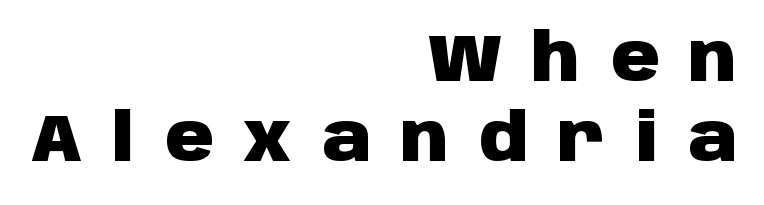
Q: Is the text bold? A: Yes.
Q: Is the text italic (slanted)? A: No, it is upright.
Q: Is the typeface a serif or a sans-serif typeface? A: Sans-serif.
Q: Is the text underlined? A: No.
Q: How is the paragraph aligned? A: Right-aligned.
Q: Is the spacing between letters normal or unusually wide? A: Unusually wide.
Q: Width (condensed, normal, or wide)? A: Normal.
Q: Stroke contrast? A: Low.
Q: x-height? A: Large.
Q: Monospaced? A: No.
